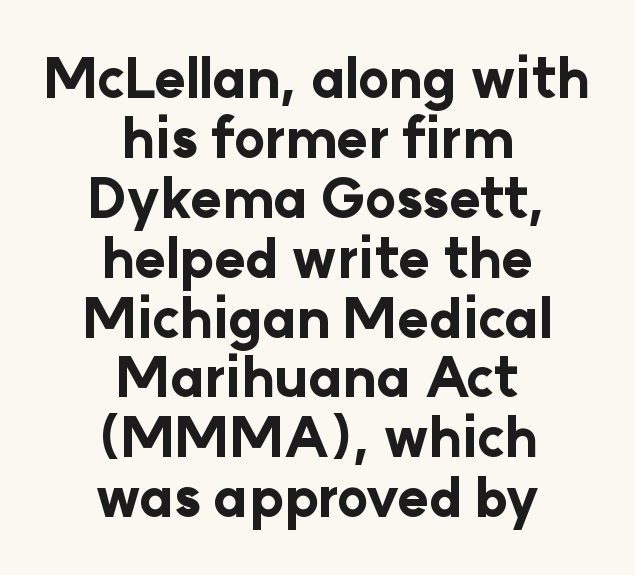
Q: Is the text bold? A: Yes.
Q: Is the text italic (slanted)? A: No, it is upright.
Q: Is the typeface a serif or a sans-serif typeface? A: Sans-serif.
Q: Is the text underlined? A: No.
Q: How is the paragraph aligned? A: Centered.
Q: Is the spacing between letters normal or unusually wide? A: Normal.
Q: Is the spacing between lines tight, normal or loose? A: Tight.
Q: Width (condensed, normal, or wide)? A: Normal.
Q: Stroke contrast? A: Low.
Q: x-height? A: Medium.
Q: Monospaced? A: No.
